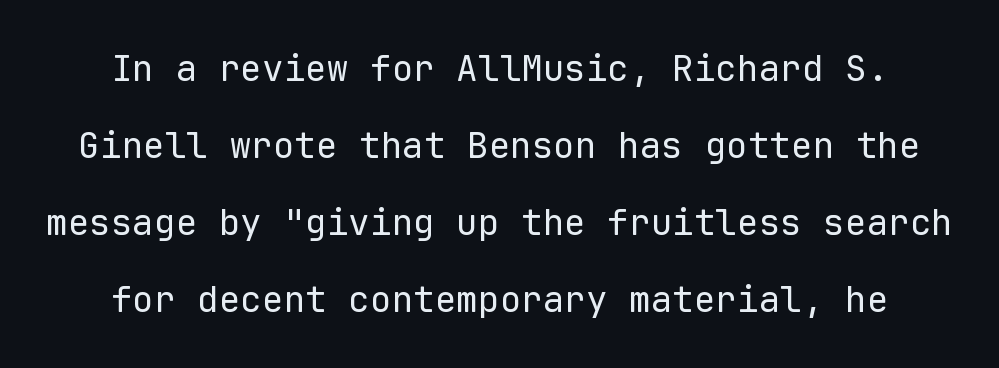
Honestly, the rows look like they've been pulled way apart. Vertical stems look standard width or narrower in stroke. If you drew a line through each stem, it would be perfectly vertical. The rendering shows plain stroke endings on the letterforms — a sans-serif design.
